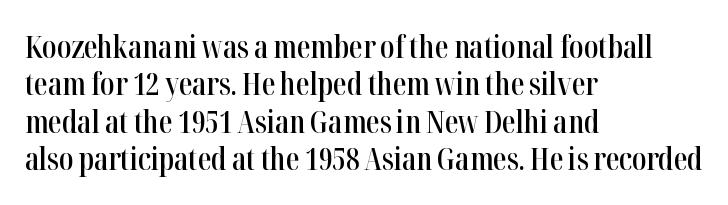
{"serif": "yes", "italic": "no", "bold": "semi", "weight": "semibold", "width": "condensed", "stroke_contrast": "high", "x_height": "medium", "monospaced": "no", "underline": "no", "align": "left", "line_spacing": "normal", "line_spacing_ratio": 1.25, "letter_spacing": "normal", "letter_spacing_em": 0.0, "glyph_px": 30}
